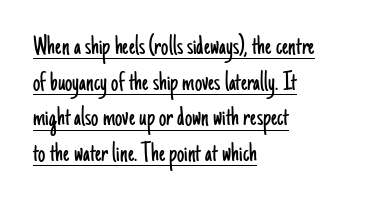
The line texture is even and compact thanks to regular tracking. Where is the straight margin? On the left. Summary of weight: not heavy and not bold. Think of a printed novel: that variable character pitch is what you see here.
